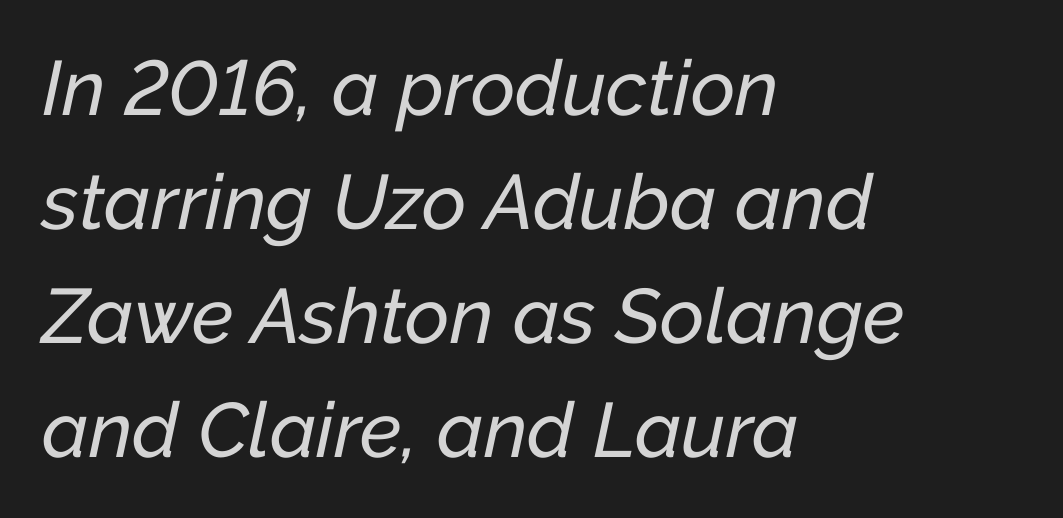
The image shows 77 px text type, italic (leaning right); set left-aligned, normal line spacing (1.48x), normal letter spacing, not underlined; low stroke contrast and a medium x-height.
